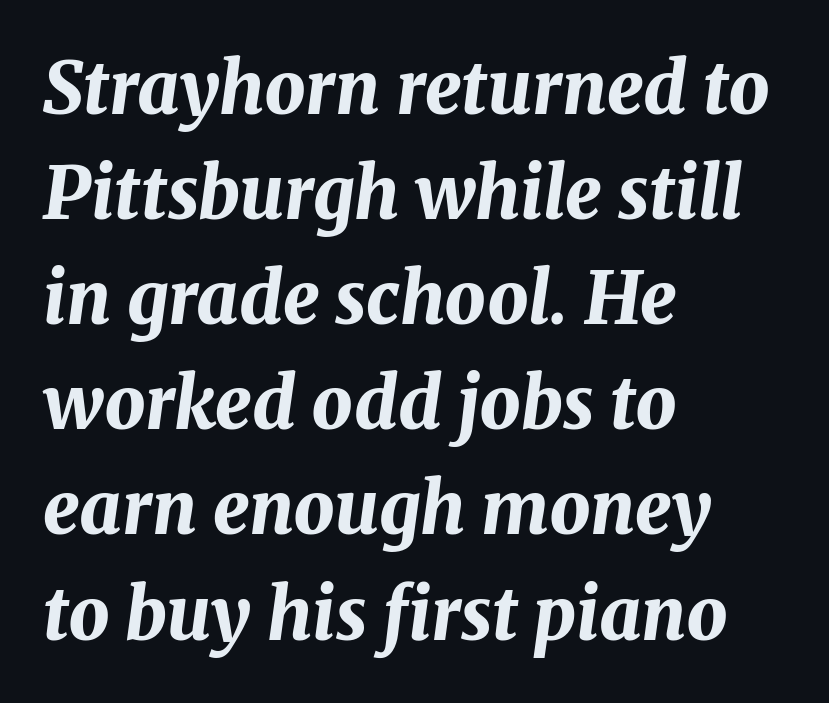
The image shows 72 px bold type, italic (leaning right); set left-aligned, normal line spacing (1.46x), normal letter spacing, not underlined; medium stroke contrast and a medium x-height.
